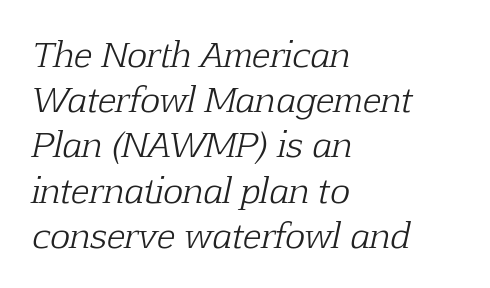
Q: Is the text bold? A: No.
Q: Is the text italic (slanted)? A: Yes, it leans right by about 12 degrees.
Q: Is the typeface a serif or a sans-serif typeface? A: Serif.
Q: Is the text underlined? A: No.
Q: How is the paragraph aligned? A: Left-aligned.
Q: Is the spacing between letters normal or unusually wide? A: Normal.
Q: Is the spacing between lines tight, normal or loose? A: Normal.
Q: Width (condensed, normal, or wide)? A: Normal.
Q: Stroke contrast? A: Low.
Q: x-height? A: Medium.
Q: Monospaced? A: No.
